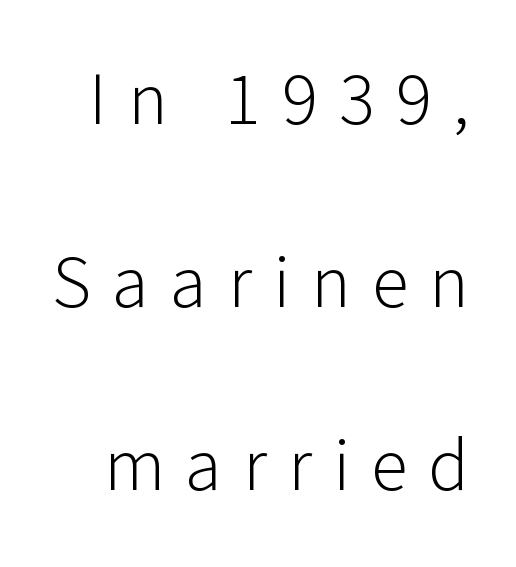
The image shows 75 px light sans-serif type, upright; set loose line spacing (2.44x), unusually wide letter spacing (+0.28 em), not underlined; low stroke contrast and a medium x-height.
